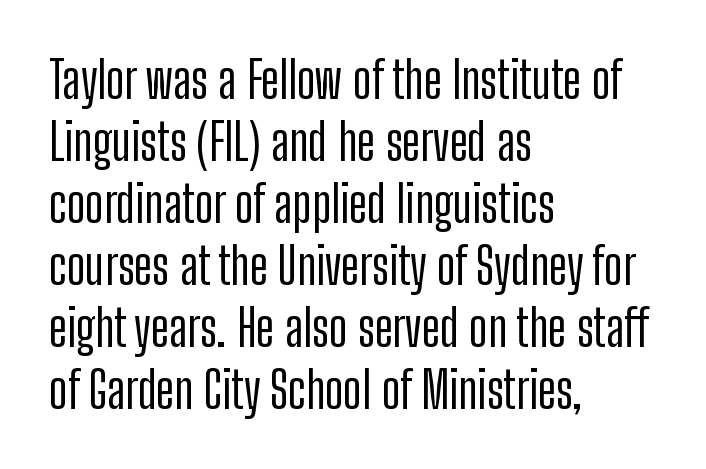
{"serif": "no", "italic": "no", "width": "condensed", "stroke_contrast": "low", "x_height": "medium", "monospaced": "no", "underline": "no", "align": "left", "line_spacing_ratio": 1.24, "letter_spacing": "normal", "letter_spacing_em": 0.0, "glyph_px": 50}
